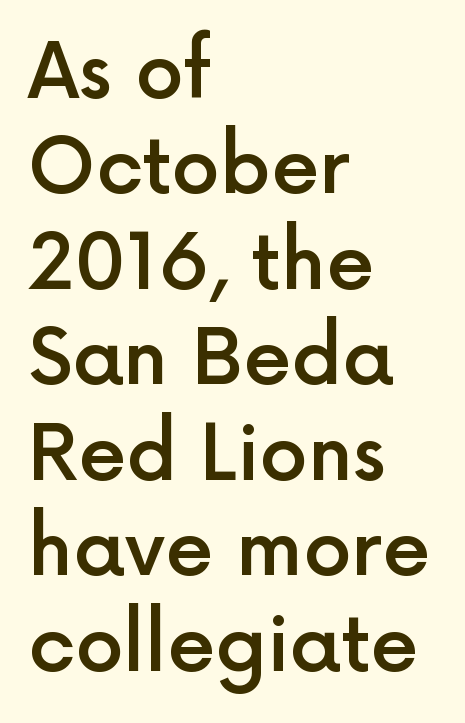
Q: Is the text bold? A: Semi-bold.
Q: Is the text italic (slanted)? A: No, it is upright.
Q: Is the typeface a serif or a sans-serif typeface? A: Sans-serif.
Q: Is the text underlined? A: No.
Q: How is the paragraph aligned? A: Left-aligned.
Q: Is the spacing between letters normal or unusually wide? A: Normal.
Q: Width (condensed, normal, or wide)? A: Normal.
Q: x-height? A: Medium.
Q: Monospaced? A: No.
